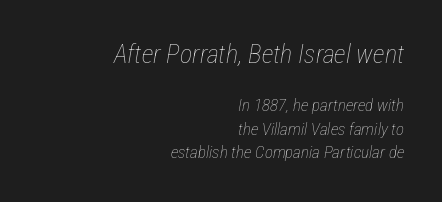
Q: Is the text bold? A: No.
Q: Is the text italic (slanted)? A: Yes, it leans right by about 12 degrees.
Q: Is the text underlined? A: No.
Q: How is the paragraph aligned? A: Right-aligned.
Q: Is the spacing between letters normal or unusually wide? A: Normal.
Q: Is the spacing between lines tight, normal or loose? A: Normal.
Q: Which block of text is set in a larger size, the first (top) or the second (bottom)? A: The first (top) one.
